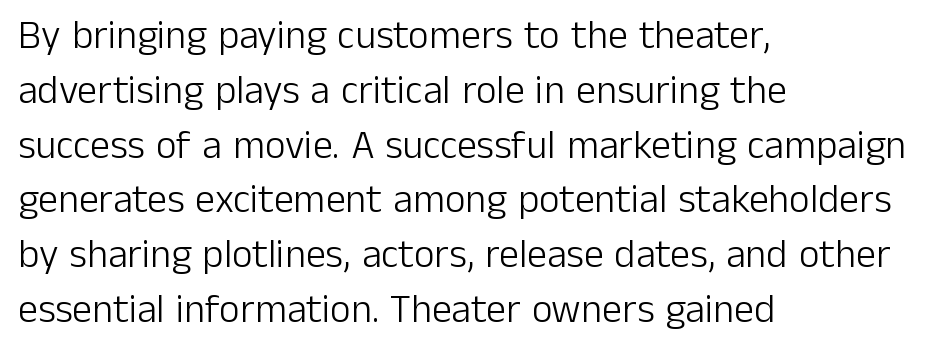
{"serif": "no", "italic": "no", "bold": "no", "weight": "light", "width": "normal", "stroke_contrast": "low", "x_height": "medium", "monospaced": "no", "underline": "no", "align": "left", "line_spacing": "normal", "line_spacing_ratio": 1.37, "letter_spacing": "normal", "letter_spacing_em": 0.0, "glyph_px": 40}
